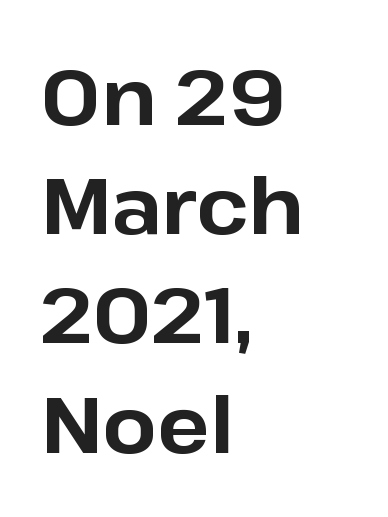
The image shows 78 px bold sans-serif type, upright; set left-aligned, normal line spacing (1.4x), normal letter spacing, not underlined; low stroke contrast and a medium x-height.
